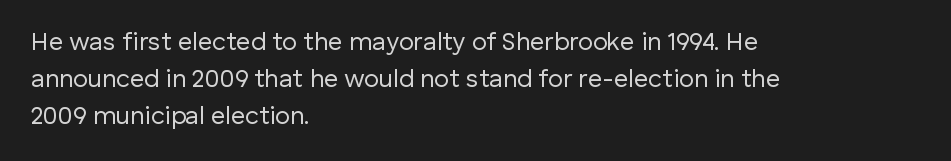
The image shows 25 px text type, upright; set left-aligned, normal line spacing (1.48x), normal letter spacing, not underlined.
